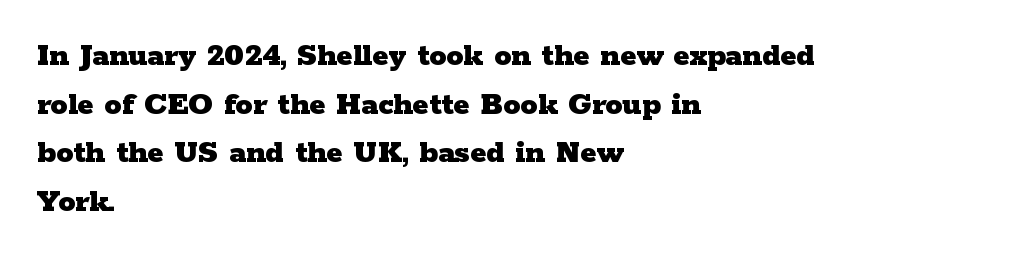
These lines are rendered in a variable-pitch font. This sample keeps an unexceptional amount of space between lines. One-word summary of the alignment: left. Examine the stroke ends and you'll spot serifs.
